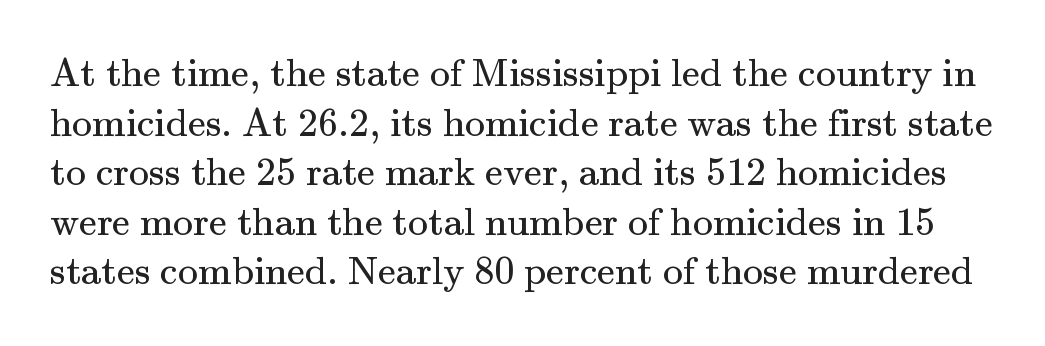
The image shows 40 px regular-weight serif type, upright; set line spacing 1.24x, normal letter spacing, not underlined; medium stroke contrast and a small x-height.
